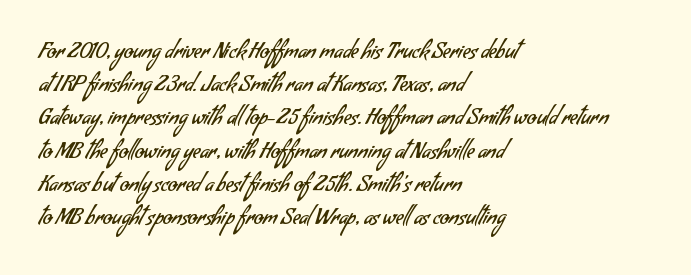
Words appear dense and cohesive because spacing is normal. Ink coverage per letter is moderate at most. A bare baseline throughout the passage. One-word summary of the alignment: left. Baseline-to-baseline distance is the conventional proportion of letter height.
